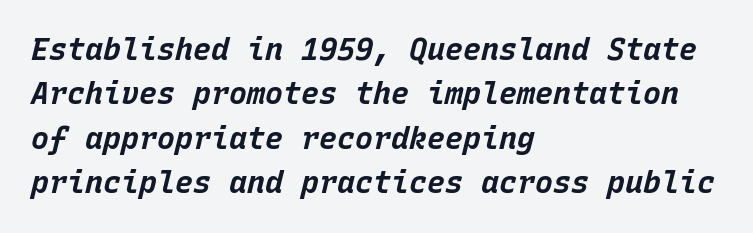
The image shows 30 px bold type, italic (leaning right), monospaced; set left-aligned, normal line spacing (1.48x), normal letter spacing, not underlined; low stroke contrast and a large x-height.
